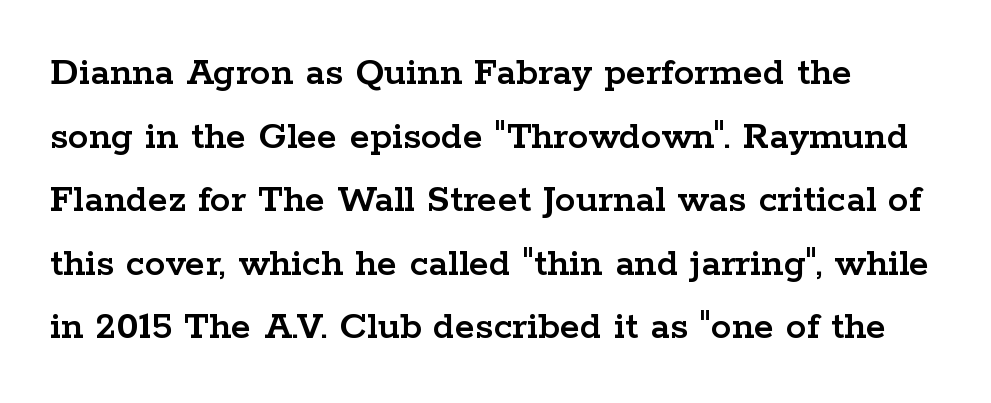
{"serif": "yes", "italic": "no", "width": "wide", "stroke_contrast": "low", "x_height": "medium", "monospaced": "no", "underline": "no", "align": "left", "line_spacing": "normal", "line_spacing_ratio": 1.55, "letter_spacing": "normal", "letter_spacing_em": 0.0, "glyph_px": 41}
